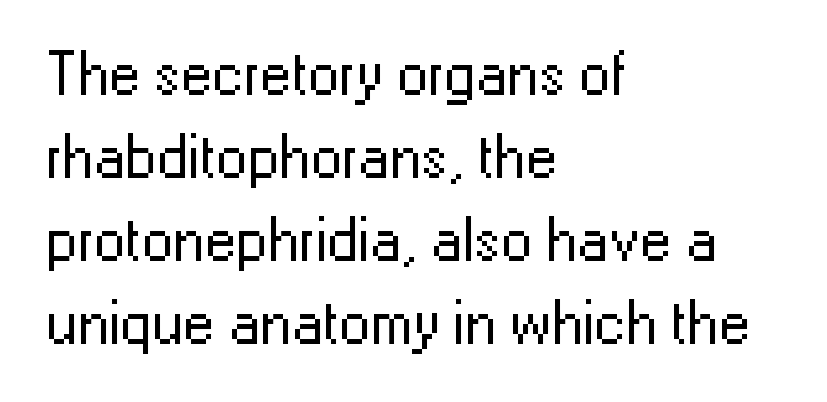
Q: Is the text bold? A: No.
Q: Is the text italic (slanted)? A: No, it is upright.
Q: Is the typeface a serif or a sans-serif typeface? A: Sans-serif.
Q: Is the text underlined? A: No.
Q: How is the paragraph aligned? A: Left-aligned.
Q: Is the spacing between letters normal or unusually wide? A: Normal.
Q: Is the spacing between lines tight, normal or loose? A: Normal.
Q: Width (condensed, normal, or wide)? A: Normal.
Q: Stroke contrast? A: Low.
Q: x-height? A: Medium.
Q: Monospaced? A: No.
